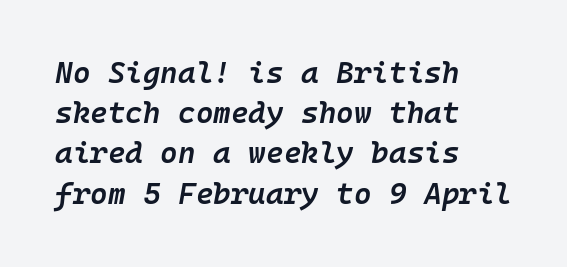
{"italic": "yes", "lean": "right", "slant_degrees": 10, "bold": "semi", "weight": "semibold", "width": "normal", "stroke_contrast": "low", "x_height": "medium", "monospaced": "yes", "underline": "no", "align": "left", "line_spacing": "normal", "line_spacing_ratio": 1.34, "letter_spacing": "normal", "letter_spacing_em": 0.0, "glyph_px": 30}
